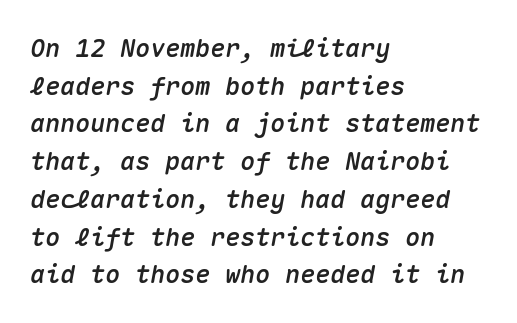
The image shows 25 px text type, italic (leaning right); set left-aligned, normal line spacing (1.51x), normal letter spacing, not underlined.
